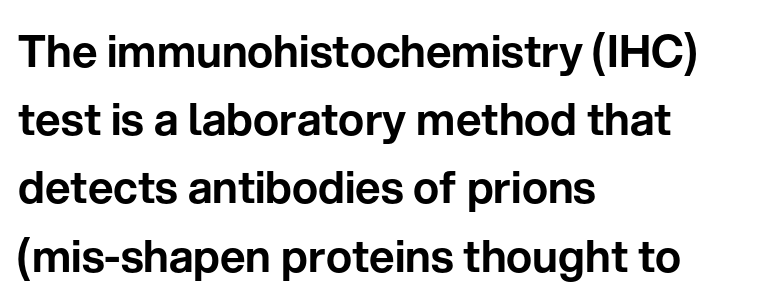
Q: Is the text italic (slanted)? A: No, it is upright.
Q: Is the typeface a serif or a sans-serif typeface? A: Sans-serif.
Q: Is the text underlined? A: No.
Q: How is the paragraph aligned? A: Left-aligned.
Q: Is the spacing between letters normal or unusually wide? A: Normal.
Q: Is the spacing between lines tight, normal or loose? A: Normal.
Q: Width (condensed, normal, or wide)? A: Normal.
Q: Stroke contrast? A: Low.
Q: x-height? A: Medium.
Q: Monospaced? A: No.
